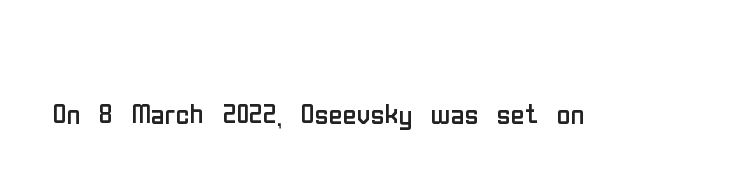
Here the designer chose a conventional face with non-uniform glyph widths. These glyphs show unthickened strokes, regular width or finer. Notice how the stems are strictly vertical — no italics here. You could call the tracking neutral — neither tight nor loose. Descenders are the only things crossing below the line.
